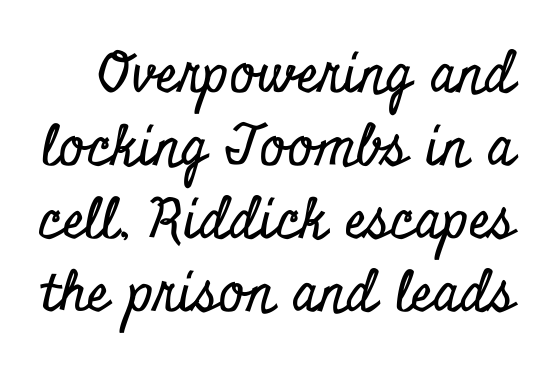
Honestly, there is no underline to notice here at all. Note the varied advance widths — an 'i' is clearly narrower than an 'm'. Rows of type keep a routine distance in the vertical direction. Tracking here is standard; glyphs follow each other at the usual distance.
